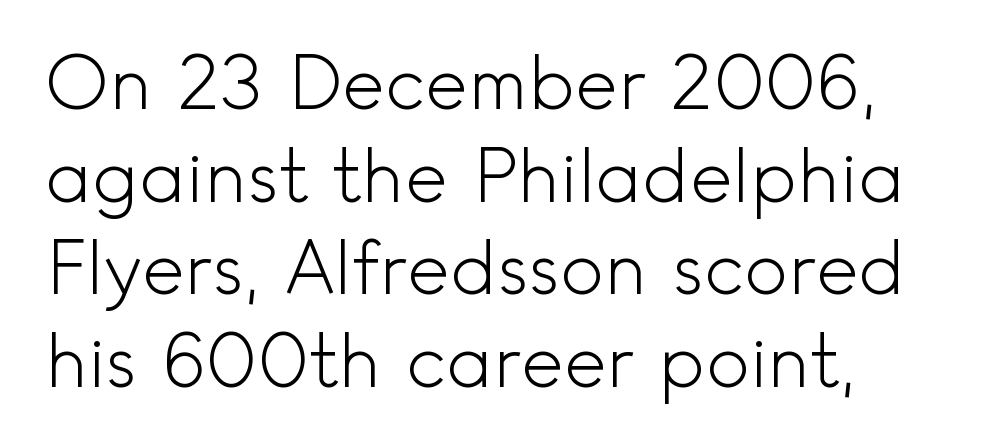
Q: Is the text bold? A: No.
Q: Is the text italic (slanted)? A: No, it is upright.
Q: Is the typeface a serif or a sans-serif typeface? A: Sans-serif.
Q: Is the text underlined? A: No.
Q: How is the paragraph aligned? A: Left-aligned.
Q: Is the spacing between letters normal or unusually wide? A: Normal.
Q: Is the spacing between lines tight, normal or loose? A: Normal.
Q: Width (condensed, normal, or wide)? A: Normal.
Q: x-height? A: Small.
Q: Monospaced? A: No.
